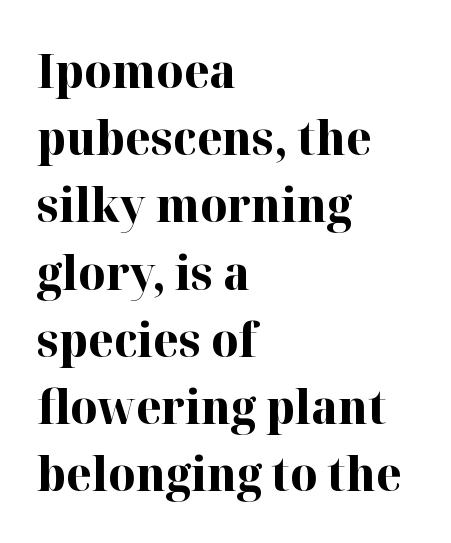
Q: Is the text bold? A: Yes.
Q: Is the text italic (slanted)? A: No, it is upright.
Q: Is the typeface a serif or a sans-serif typeface? A: Serif.
Q: Is the text underlined? A: No.
Q: How is the paragraph aligned? A: Left-aligned.
Q: Is the spacing between letters normal or unusually wide? A: Normal.
Q: Is the spacing between lines tight, normal or loose? A: Normal.
Q: Width (condensed, normal, or wide)? A: Normal.
Q: Stroke contrast? A: High.
Q: x-height? A: Medium.
Q: Monospaced? A: No.
